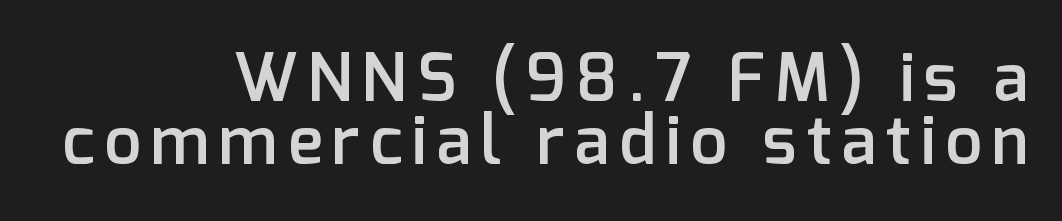
Does the lettering tilt? It doesn't — this is upright. The passage shown is typed in a proportional face where columns would drift. Closely set lines give the paragraph a compact silhouette. Notice the strokes are somewhat thickened but not fully heavy: this is a semibold. Line ends are locked; line starts wander.
